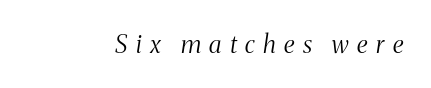
The image shows 25 px text type, italic (leaning right); set unusually wide letter spacing (+0.33 em), not underlined.
